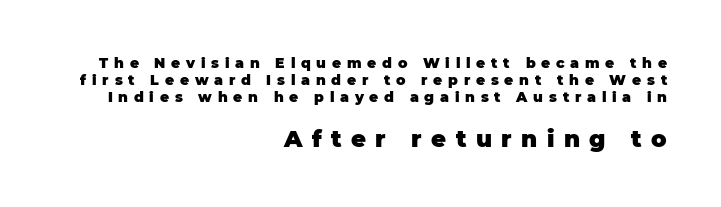
{"italic": "no", "bold": "yes", "underline": "no", "align": "right", "line_spacing_ratio": 1.22, "letter_spacing": "wide", "letter_spacing_em": 0.41, "larger_block": "second", "size_ratio": 1.64, "glyph_px": 23}
